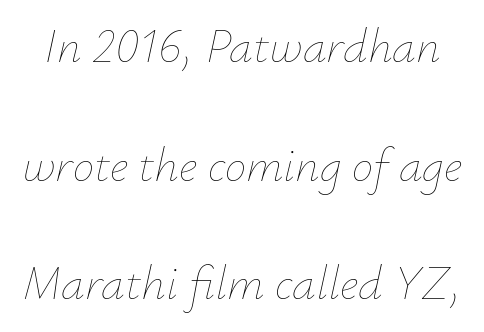
{"italic": "yes", "lean": "right", "slant_degrees": 12, "bold": "no", "weight": "thin", "width": "normal", "stroke_contrast": "low", "x_height": "small", "monospaced": "no", "underline": "no", "line_spacing": "loose", "line_spacing_ratio": 2.47, "letter_spacing": "normal", "letter_spacing_em": 0.0, "glyph_px": 48}
